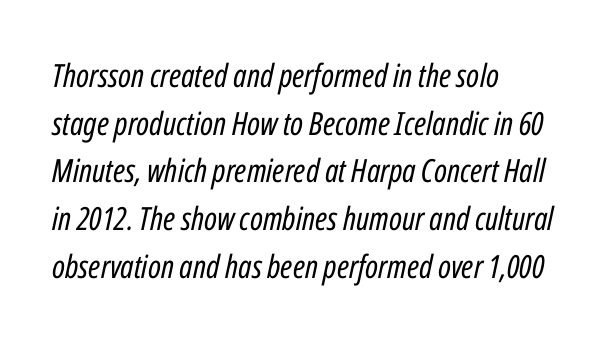
{"italic": "yes", "lean": "right", "slant_degrees": 12, "bold": "no", "weight": "regular", "width": "condensed", "stroke_contrast": "low", "x_height": "medium", "monospaced": "no", "underline": "no", "align": "left", "line_spacing": "normal", "line_spacing_ratio": 1.49, "letter_spacing": "normal", "letter_spacing_em": 0.0, "glyph_px": 32}
